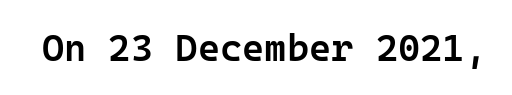
The space beneath each line is pristine and unruled. Caption: standard tracking, unaltered. If you drew a line through each stem, it would be perfectly vertical. I'd call this a sans setting — the letters go barefoot. Think of a typewriter: that constant character pitch is what you see here. Summary of weight: moderately heavy, a semibold.
